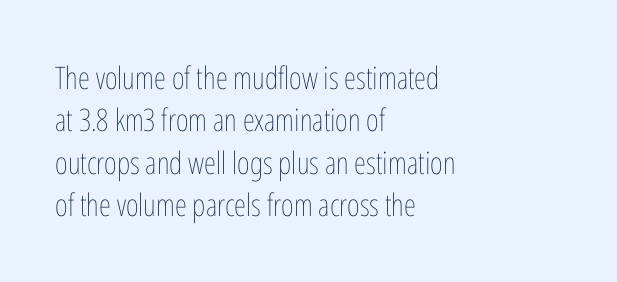
{"italic": "no", "bold": "no", "weight": "thin", "width": "condensed", "stroke_contrast": "low", "x_height": "medium", "monospaced": "no", "underline": "no", "align": "left", "line_spacing": "normal", "line_spacing_ratio": 1.37, "letter_spacing": "normal", "letter_spacing_em": 0.0, "glyph_px": 31}
